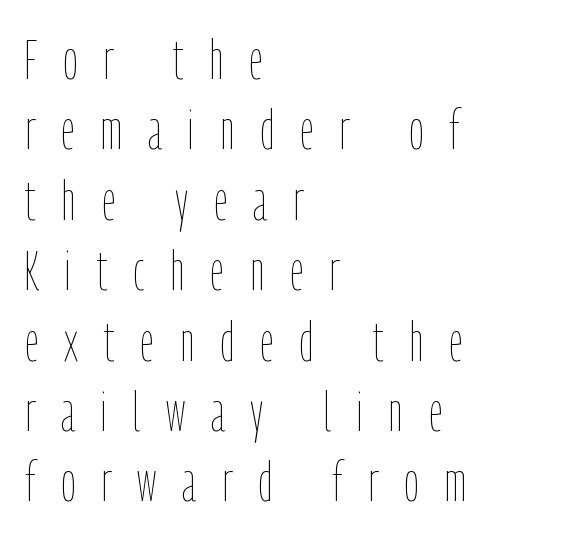
The image shows 55 px thin, condensed type, upright; set left-aligned, normal line spacing (1.28x), unusually wide letter spacing (+0.47 em), not underlined; low stroke contrast and a medium x-height.
